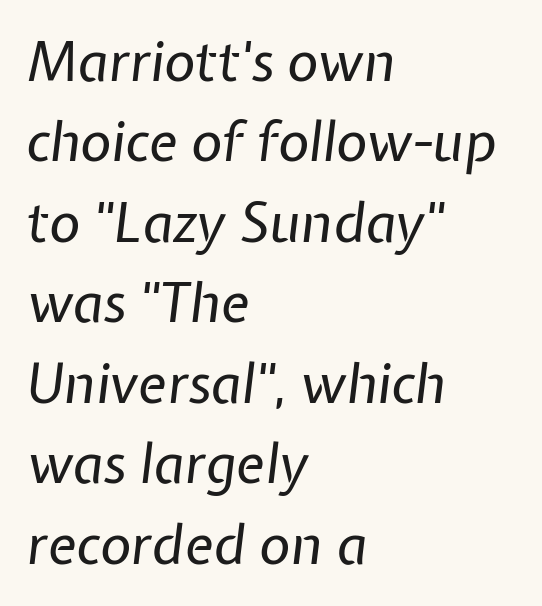
Q: Is the text bold? A: No.
Q: Is the text italic (slanted)? A: Yes, it leans right by about 7 degrees.
Q: Is the text underlined? A: No.
Q: How is the paragraph aligned? A: Left-aligned.
Q: Is the spacing between letters normal or unusually wide? A: Normal.
Q: Is the spacing between lines tight, normal or loose? A: Normal.
Q: Width (condensed, normal, or wide)? A: Normal.
Q: Stroke contrast? A: Low.
Q: x-height? A: Medium.
Q: Monospaced? A: No.
